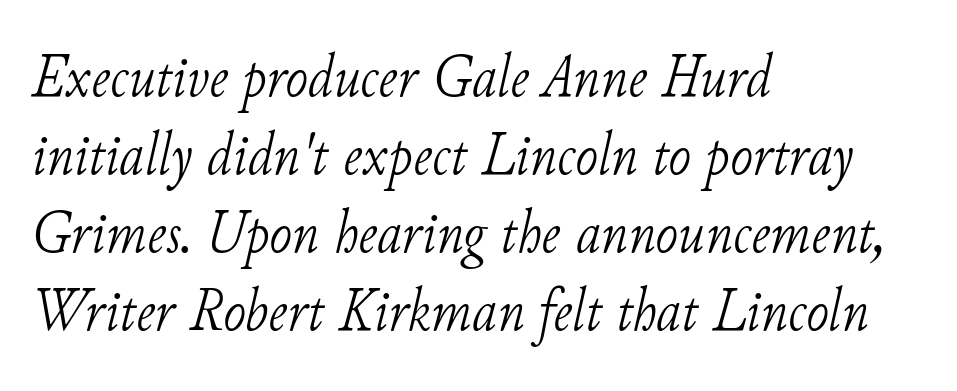
Q: Is the text bold? A: No.
Q: Is the text italic (slanted)? A: Yes, it leans right by about 11 degrees.
Q: Is the typeface a serif or a sans-serif typeface? A: Serif.
Q: Is the text underlined? A: No.
Q: How is the paragraph aligned? A: Left-aligned.
Q: Is the spacing between letters normal or unusually wide? A: Normal.
Q: Is the spacing between lines tight, normal or loose? A: Normal.
Q: Width (condensed, normal, or wide)? A: Normal.
Q: Stroke contrast? A: Low.
Q: x-height? A: Small.
Q: Monospaced? A: No.
